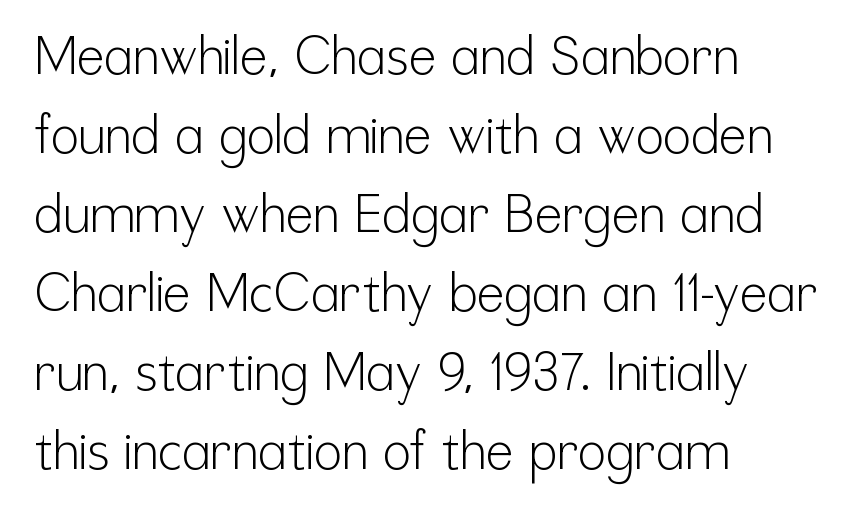
Character widths vary here, with narrow letters taking less room than wide ones. What's the leading like? Ordinary, nothing unusual. The letterforms sit shoulder to shoulder at normal distance. Counters stay open thanks to moderate or lighter strokes. These lines are composed in type without serifs. The words here are not underlined.
